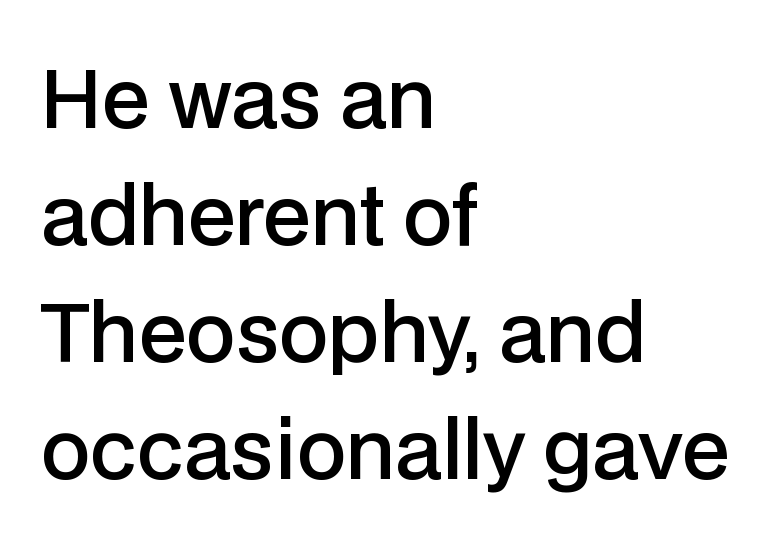
{"serif": "no", "italic": "no", "bold": "semi", "weight": "semibold", "width": "normal", "stroke_contrast": "low", "x_height": "medium", "monospaced": "no", "underline": "no", "align": "left", "line_spacing": "normal", "line_spacing_ratio": 1.48, "letter_spacing": "normal", "letter_spacing_em": 0.0, "glyph_px": 79}
